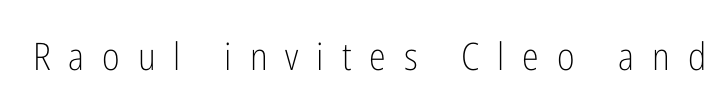
Q: Is the text bold? A: No.
Q: Is the text italic (slanted)? A: No, it is upright.
Q: Is the typeface a serif or a sans-serif typeface? A: Sans-serif.
Q: Is the text underlined? A: No.
Q: Is the spacing between letters normal or unusually wide? A: Unusually wide.
Q: Width (condensed, normal, or wide)? A: Condensed.
Q: Stroke contrast? A: Low.
Q: x-height? A: Medium.
Q: Monospaced? A: No.
